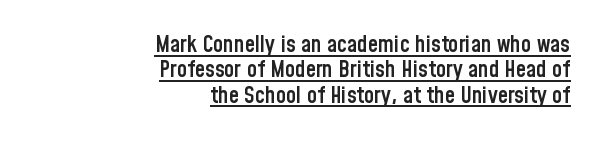
Summary of vertical rhythm: compact, with narrow interline spacing. The text block is weighted toward the right margin, trailing off unevenly leftward. Is there an underline? Yes — a line sits under the letters. This rendering leaves character spacing at its baseline value.
